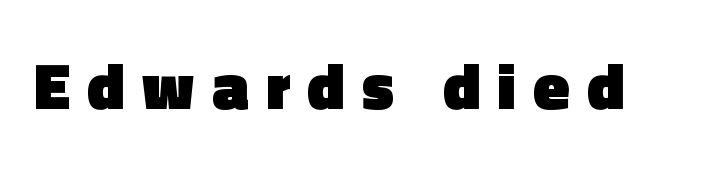
The letters are spread apart with noticeably loose tracking. Notice how the stems are strictly vertical — no italics here. This sample has the flowing, uneven cadence of proportional lettering. The words here are not underlined.
